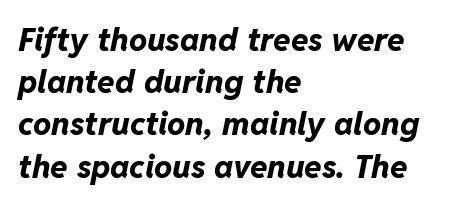
{"italic": "yes", "lean": "right", "slant_degrees": 11, "bold": "yes", "weight": "bold", "width": "normal", "stroke_contrast": "low", "x_height": "medium", "monospaced": "no", "underline": "no", "align": "left", "line_spacing": "normal", "line_spacing_ratio": 1.32, "letter_spacing": "normal", "letter_spacing_em": 0.0, "glyph_px": 32}
